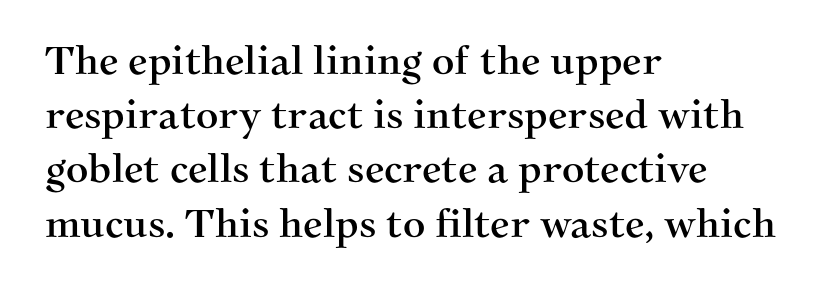
All the whitespace from short lines collects on the right. The passage shown stacks its lines at a standard gap. Is this a sans? No — the strokes have serifs. Inter-character spacing is left at the font's built-in metrics.
